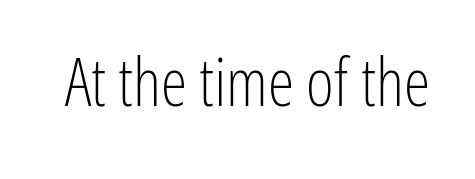
Q: Is the text bold? A: No.
Q: Is the text italic (slanted)? A: No, it is upright.
Q: Is the typeface a serif or a sans-serif typeface? A: Sans-serif.
Q: Is the text underlined? A: No.
Q: Is the spacing between letters normal or unusually wide? A: Normal.
Q: Width (condensed, normal, or wide)? A: Condensed.
Q: Stroke contrast? A: Low.
Q: x-height? A: Medium.
Q: Monospaced? A: No.
